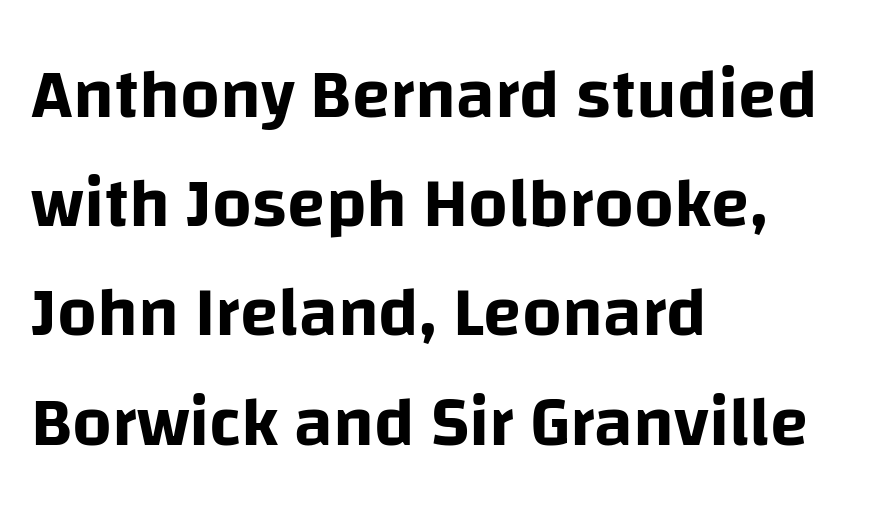
Plain, unruled lines of type. You could call the tracking neutral — neither tight nor loose. Serif or sans? Sans — the stroke terminals are bare. This is the regular roman posture of the typeface. In CSS terms this would be text-align: left.
